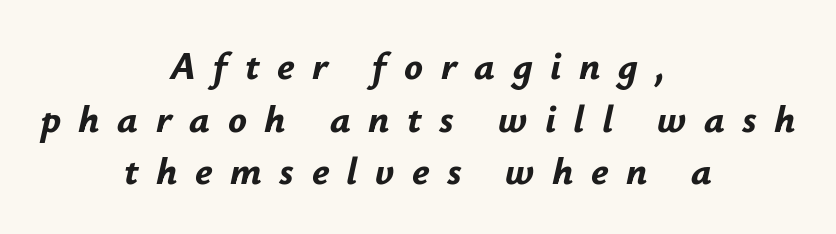
The image shows 39 px bold type, italic (leaning right); set centered, normal line spacing (1.35x), unusually wide letter spacing (+0.45 em), not underlined; low stroke contrast and a small x-height.
